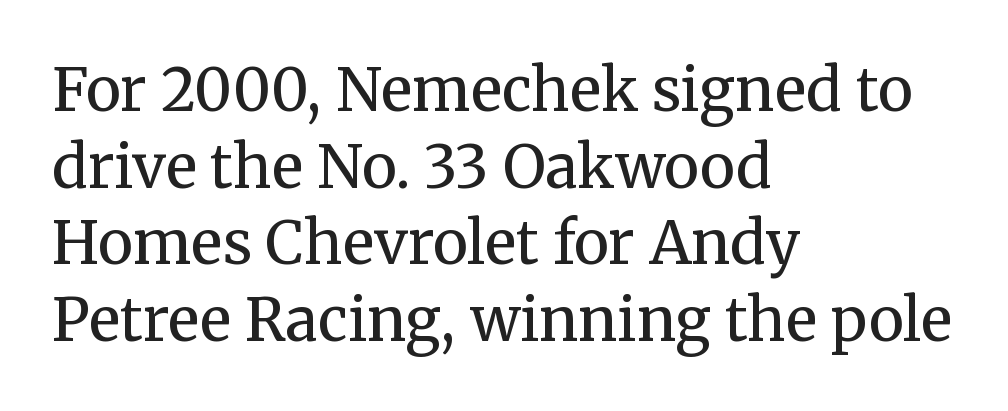
Q: Is the text bold? A: No.
Q: Is the text italic (slanted)? A: No, it is upright.
Q: Is the typeface a serif or a sans-serif typeface? A: Serif.
Q: Is the text underlined? A: No.
Q: How is the paragraph aligned? A: Left-aligned.
Q: Is the spacing between letters normal or unusually wide? A: Normal.
Q: Is the spacing between lines tight, normal or loose? A: Normal.
Q: Width (condensed, normal, or wide)? A: Normal.
Q: Stroke contrast? A: Medium.
Q: x-height? A: Medium.
Q: Monospaced? A: No.
